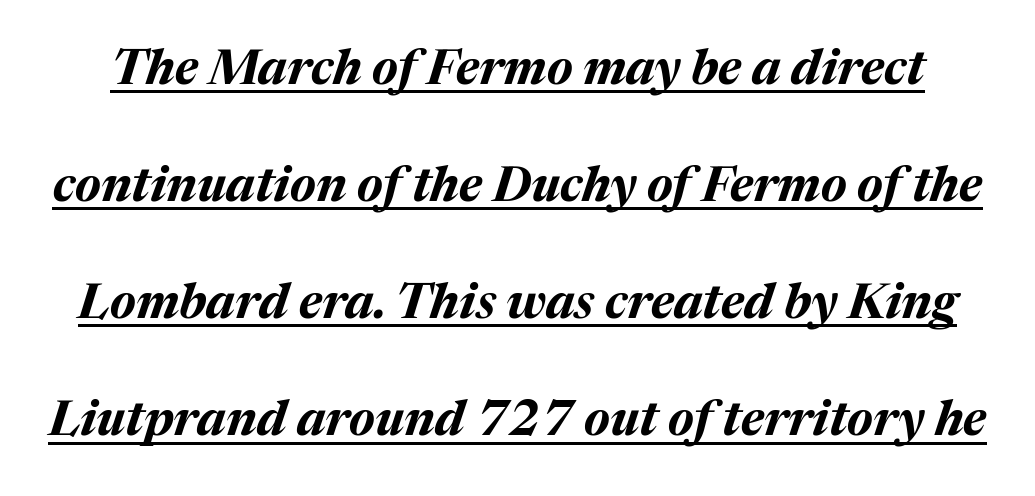
Looking at the ascenders, they clearly lean. Is this a fixed-width face? No — the glyphs have proportional, varying widths. The gaps between neighbouring characters are ordinary and unremarkable. Leading: increased.
